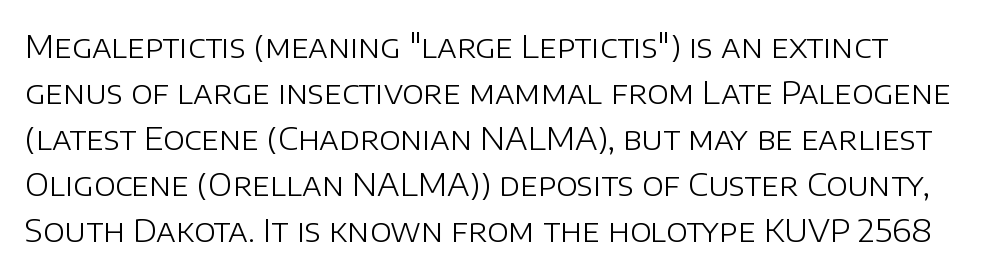
Q: Is the text bold? A: No.
Q: Is the text italic (slanted)? A: No, it is upright.
Q: Is the typeface a serif or a sans-serif typeface? A: Sans-serif.
Q: Is the text underlined? A: No.
Q: Is the spacing between letters normal or unusually wide? A: Normal.
Q: Is the spacing between lines tight, normal or loose? A: Normal.
Q: Width (condensed, normal, or wide)? A: Normal.
Q: Stroke contrast? A: Low.
Q: x-height? A: Large.
Q: Monospaced? A: No.
